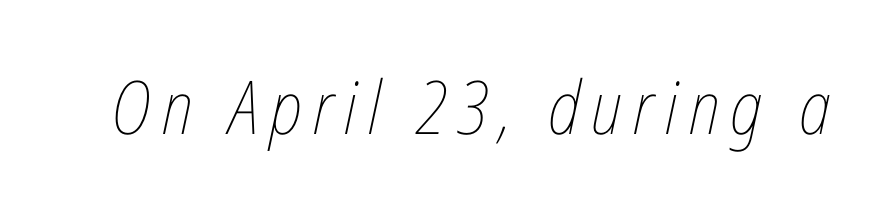
Think standard paragraph weight, or any step lighter than that. Tall strokes in this sample are angled rather than plumb. Words float on clear page, feet unadorned. Character widths vary here, with narrow letters taking less room than wide ones.
